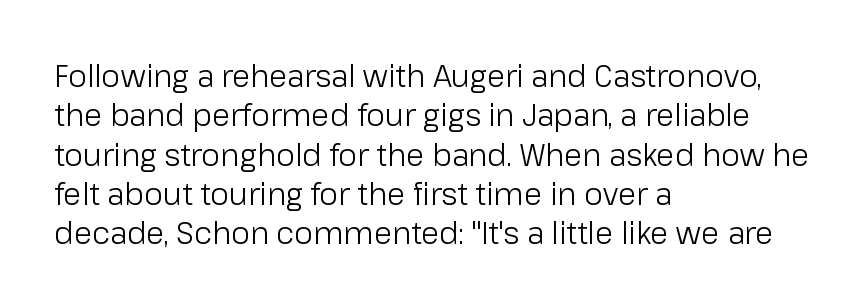
Q: Is the text bold? A: No.
Q: Is the text italic (slanted)? A: No, it is upright.
Q: Is the typeface a serif or a sans-serif typeface? A: Sans-serif.
Q: Is the text underlined? A: No.
Q: How is the paragraph aligned? A: Left-aligned.
Q: Is the spacing between letters normal or unusually wide? A: Normal.
Q: Is the spacing between lines tight, normal or loose? A: Normal.
Q: Width (condensed, normal, or wide)? A: Normal.
Q: Stroke contrast? A: Low.
Q: x-height? A: Medium.
Q: Monospaced? A: No.
